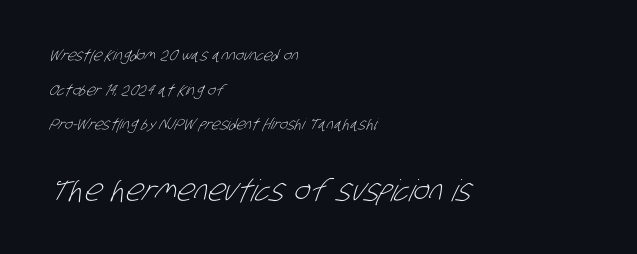
The image shows 30 px light, condensed sans-serif type; set left-aligned, loose line spacing (2.31x), normal letter spacing, not underlined; the second (bottom) block is 2.0x larger; low stroke contrast and a large x-height.
